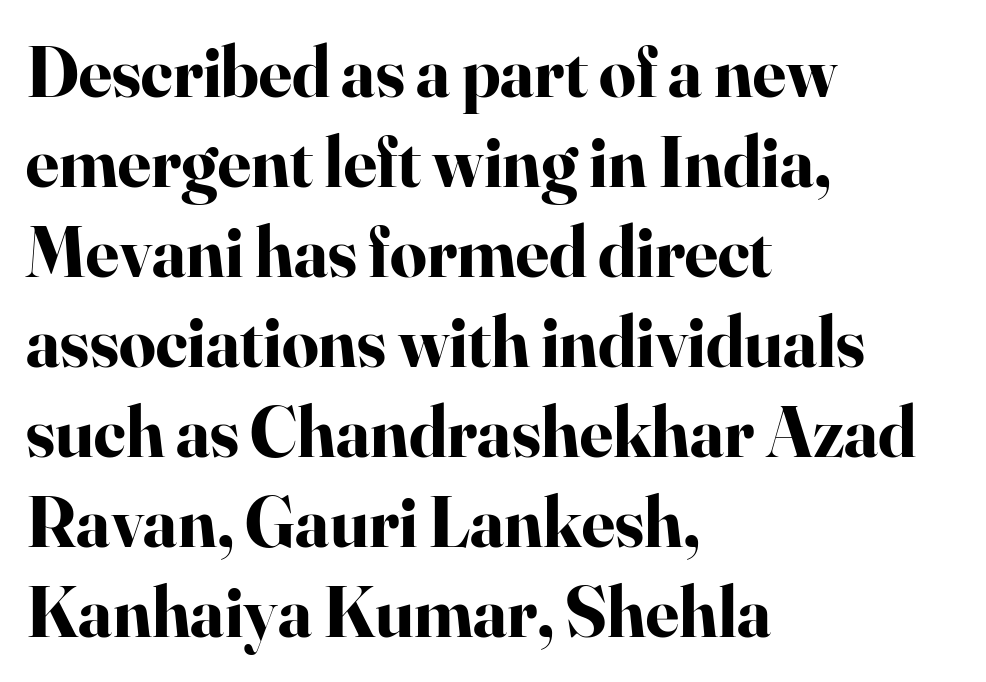
{"serif": "yes", "italic": "no", "bold": "yes", "weight": "bold", "width": "normal", "stroke_contrast": "high", "x_height": "small", "monospaced": "no", "underline": "no", "align": "left", "line_spacing": "normal", "line_spacing_ratio": 1.25, "letter_spacing": "normal", "letter_spacing_em": 0.0, "glyph_px": 72}
